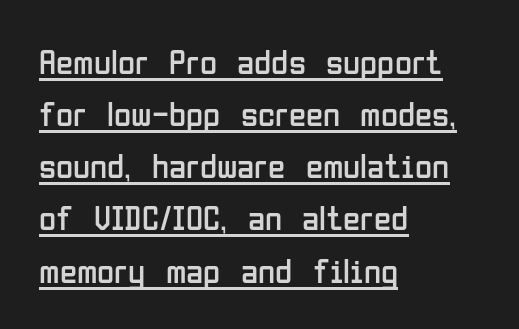
The image shows 35 px regular-weight, condensed sans-serif type, upright; set left-aligned, normal line spacing (1.49x), normal letter spacing, underlined; low stroke contrast and a medium x-height.
